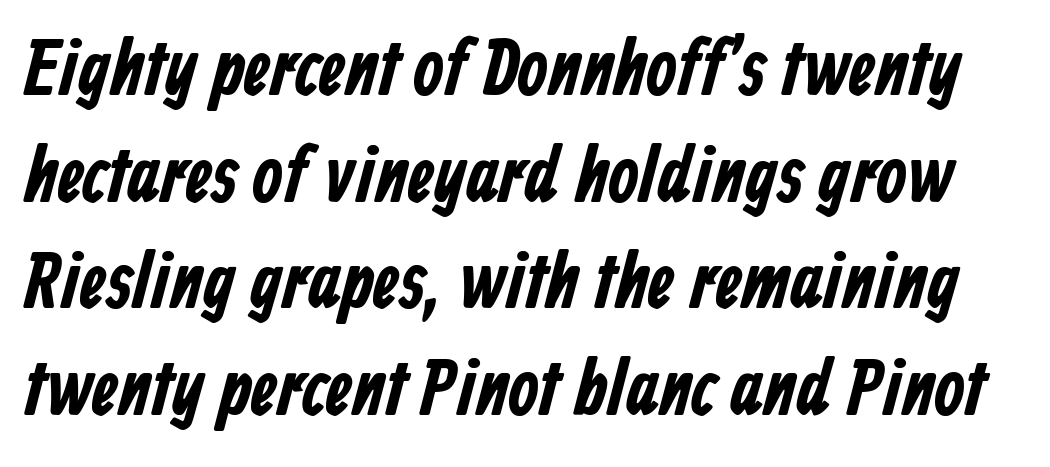
Does the type have serifs? No, each stem ends abruptly. You could not count columns in this text — the font is proportionally spaced. The passage shown stacks its lines at a standard gap. Only glyphs here, with clear space below each row. In terms of letterspacing, this is plain default setting.
